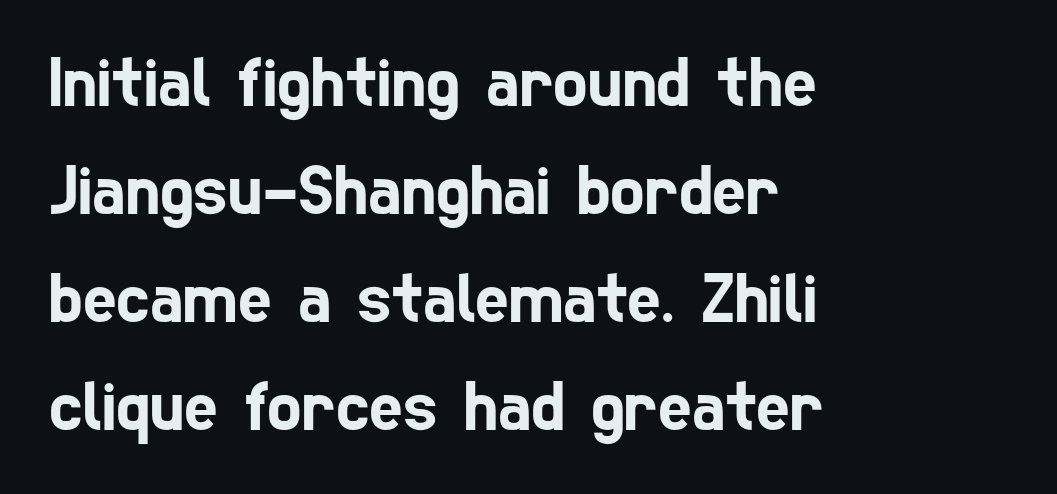
Underline: absent. You could not count columns in this text — the font is proportionally spaced. Line spacing here is normal. Leftover space on each line is placed entirely after the last word. No extra tracking has been applied to these lines.
